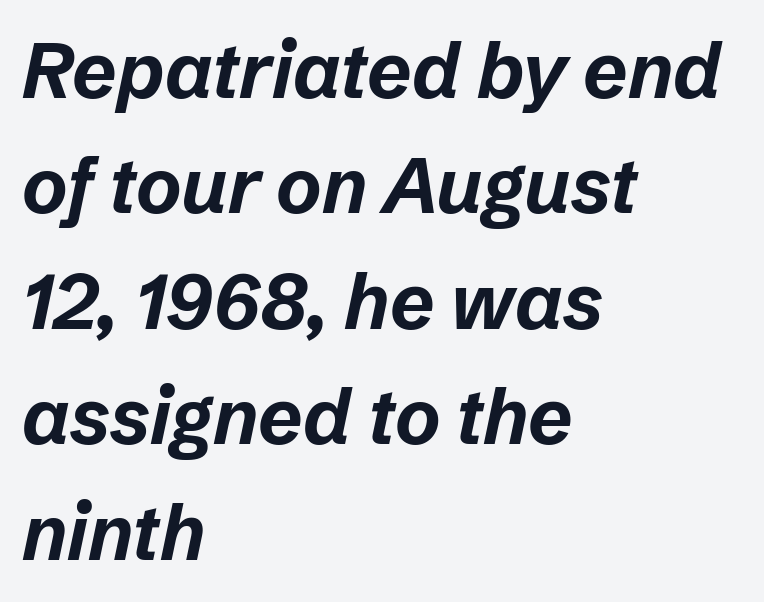
{"italic": "yes", "lean": "right", "slant_degrees": 12, "bold": "yes", "weight": "bold", "width": "normal", "stroke_contrast": "low", "x_height": "medium", "monospaced": "no", "underline": "no", "align": "left", "line_spacing": "normal", "line_spacing_ratio": 1.5, "letter_spacing": "normal", "letter_spacing_em": 0.0, "glyph_px": 77}
